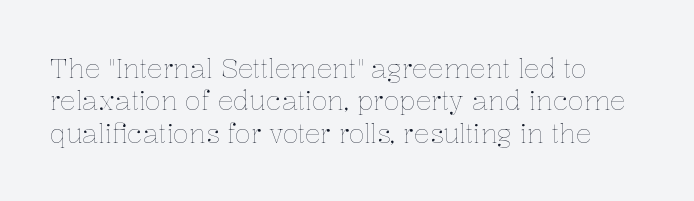
The line texture is even and compact thanks to regular tracking. Rendered with straight, roman letterforms. Weight class: somewhere from thin through regular. The words here are not underlined.
